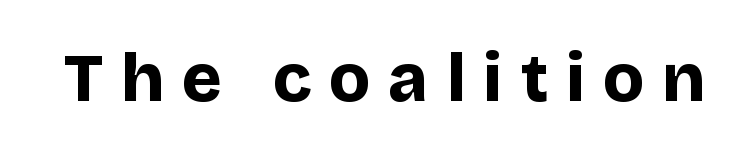
The image shows 68 px bold sans-serif type, upright; set unusually wide letter spacing (+0.26 em), not underlined; low stroke contrast and a large x-height.
